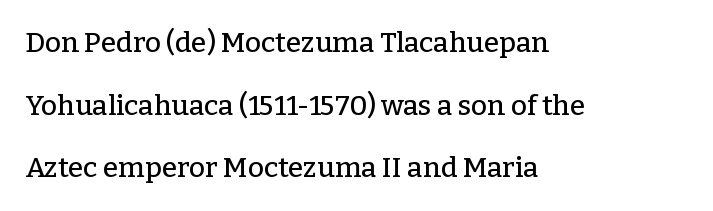
The image shows 28 px serif type, upright; set left-aligned, loose line spacing (2.24x), normal letter spacing, not underlined; low stroke contrast and a medium x-height.
